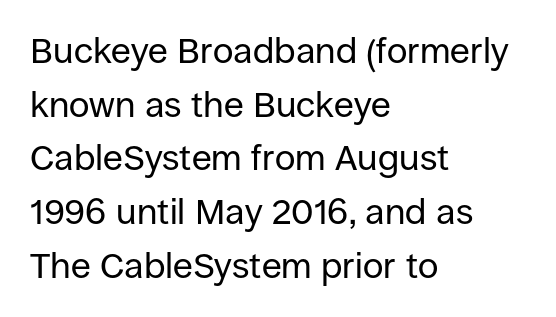
The image shows 36 px regular-weight sans-serif type, upright; set left-aligned, normal line spacing (1.49x), normal letter spacing, not underlined; low stroke contrast and a large x-height.
